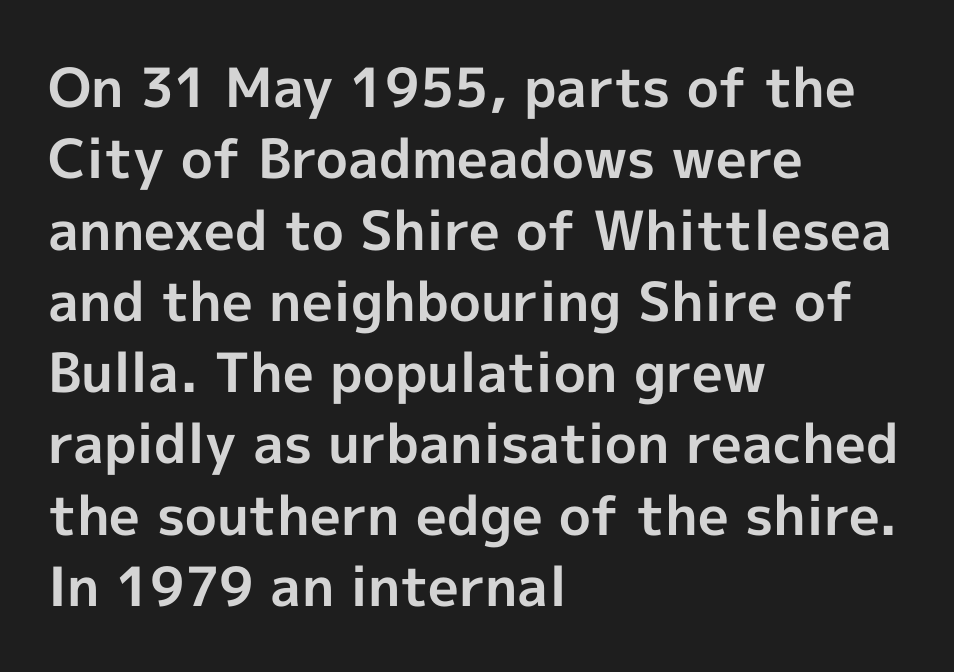
Each word holds together tightly as a unit, with standard inter-letter gaps. When letters stand straight like this, we call the style roman or upright. Only glyphs here, with clear space below each row. A classic flush-left, rag-right setting is used for this passage. Looks like regular typesetting: each glyph gets only the width it needs.
